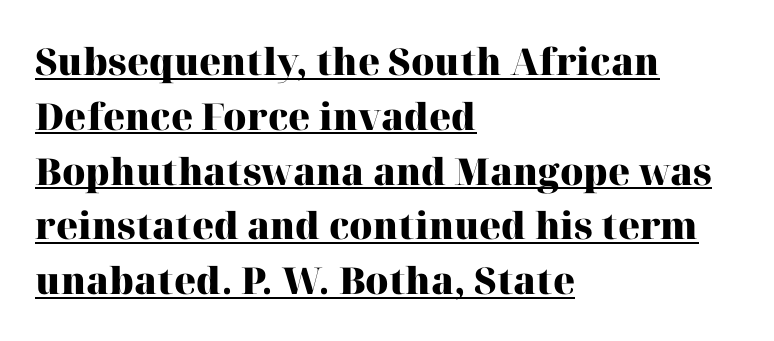
Q: Is the text bold? A: Yes.
Q: Is the text italic (slanted)? A: No, it is upright.
Q: Is the typeface a serif or a sans-serif typeface? A: Serif.
Q: Is the text underlined? A: Yes.
Q: How is the paragraph aligned? A: Left-aligned.
Q: Is the spacing between letters normal or unusually wide? A: Normal.
Q: Is the spacing between lines tight, normal or loose? A: Normal.
Q: Width (condensed, normal, or wide)? A: Normal.
Q: Stroke contrast? A: High.
Q: x-height? A: Medium.
Q: Monospaced? A: No.
